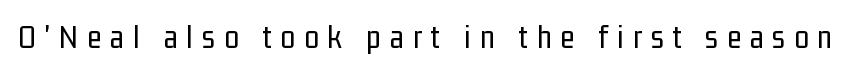
The image shows 33 px regular-weight, condensed sans-serif type, upright; set unusually wide letter spacing (+0.27 em), not underlined; low stroke contrast and a medium x-height.
